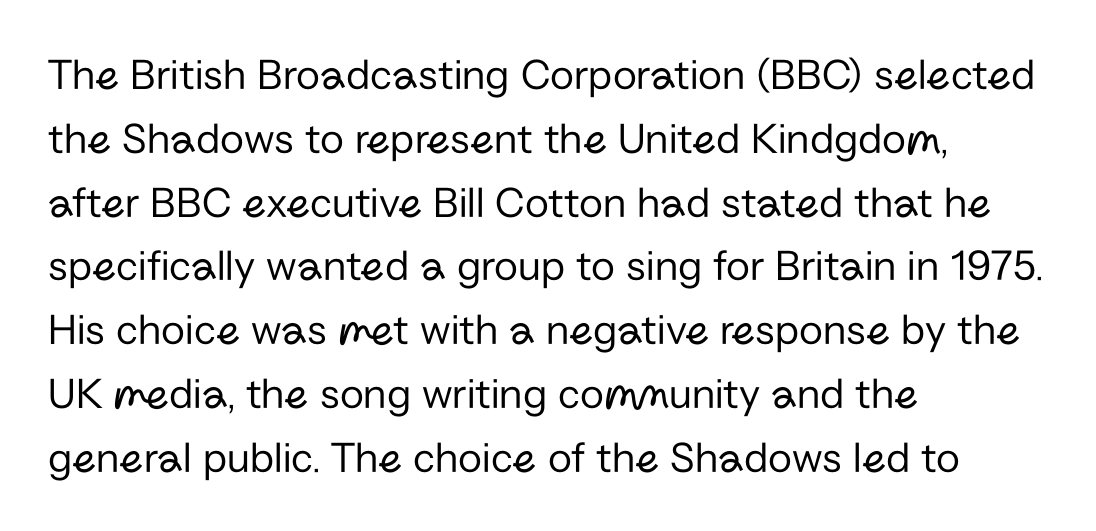
The image shows 44 px regular-weight sans-serif type, upright; set left-aligned, normal line spacing (1.45x), normal letter spacing, not underlined; low stroke contrast and a medium x-height.
